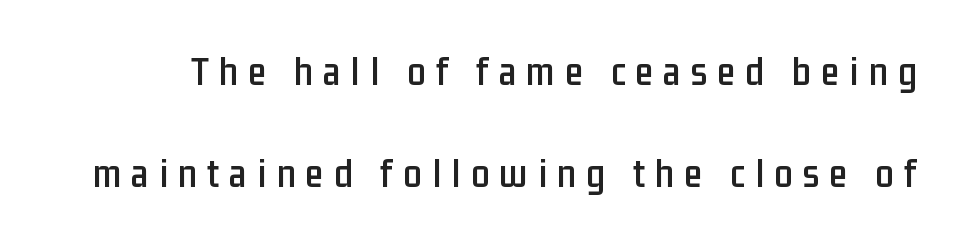
{"serif": "no", "italic": "no", "width": "condensed", "stroke_contrast": "low", "x_height": "medium", "monospaced": "no", "underline": "no", "line_spacing": "loose", "line_spacing_ratio": 2.49, "letter_spacing": "wide", "letter_spacing_em": 0.25, "glyph_px": 41}
